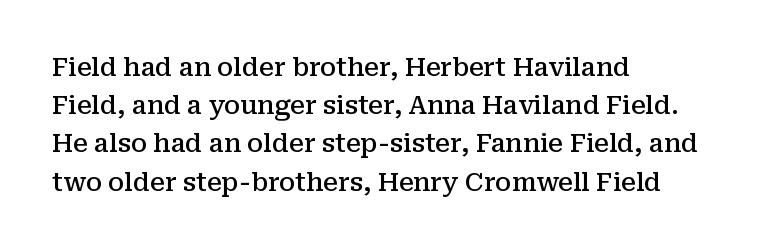
How heavy is the stroke? Medium-heavy — a semibold, shy of bold. Summary of vertical rhythm: regular, with standard interline spacing. Underline: absent. Inter-character spacing is left at the font's built-in metrics. A student would call this left alignment; a typographer would say flush left, rag right. Italic? Not at all — the glyphs are vertical.
